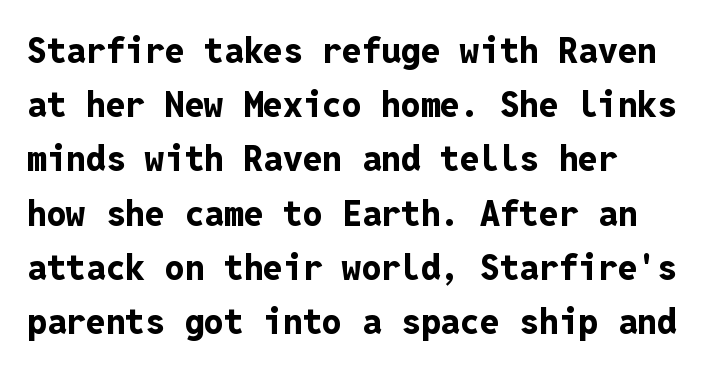
Set as a true bold cut, around the 700 mark. Is this a fixed-width face? Yes — each glyph sits in an identical cell. Vertical spacing — default. Students, note that the glyphs here touch the page at normal intervals. Nope, not italic — everything's standing straight. This rendering features lettering with no underline.
